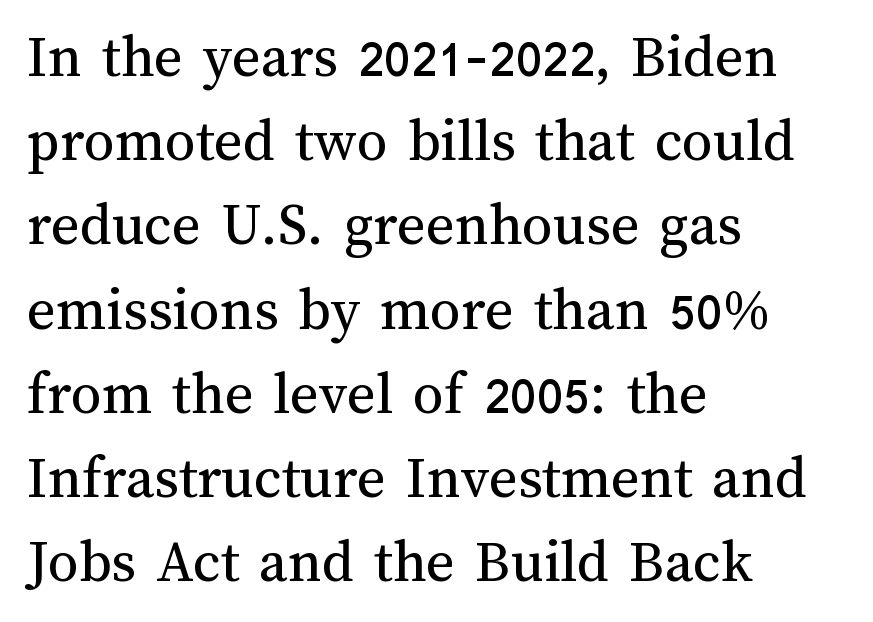
Q: Is the text bold? A: No.
Q: Is the text italic (slanted)? A: No, it is upright.
Q: Is the text underlined? A: No.
Q: How is the paragraph aligned? A: Left-aligned.
Q: Is the spacing between letters normal or unusually wide? A: Normal.
Q: Is the spacing between lines tight, normal or loose? A: Normal.
Q: Width (condensed, normal, or wide)? A: Normal.
Q: Stroke contrast? A: Medium.
Q: x-height? A: Medium.
Q: Monospaced? A: No.
